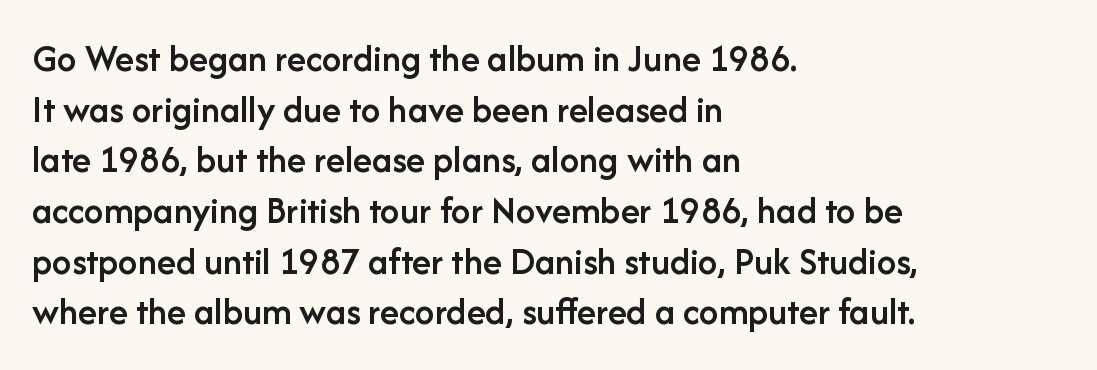
Q: Is the text bold? A: Semi-bold.
Q: Is the text italic (slanted)? A: No, it is upright.
Q: Is the typeface a serif or a sans-serif typeface? A: Sans-serif.
Q: Is the text underlined? A: No.
Q: How is the paragraph aligned? A: Left-aligned.
Q: Is the spacing between letters normal or unusually wide? A: Normal.
Q: Is the spacing between lines tight, normal or loose? A: Normal.
Q: Width (condensed, normal, or wide)? A: Normal.
Q: Stroke contrast? A: Low.
Q: x-height? A: Medium.
Q: Monospaced? A: No.
